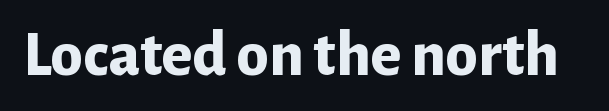
Standard letterfit; no display-style spreading of the glyphs. Character widths vary here, with narrow letters taking less room than wide ones. Emphasis by weight is at full strength: bold. The glyphs are unaccompanied by any horizontal stroke below them. Vertical strokes here are truly vertical. The font family rendered here belongs to the sans-serif group.
